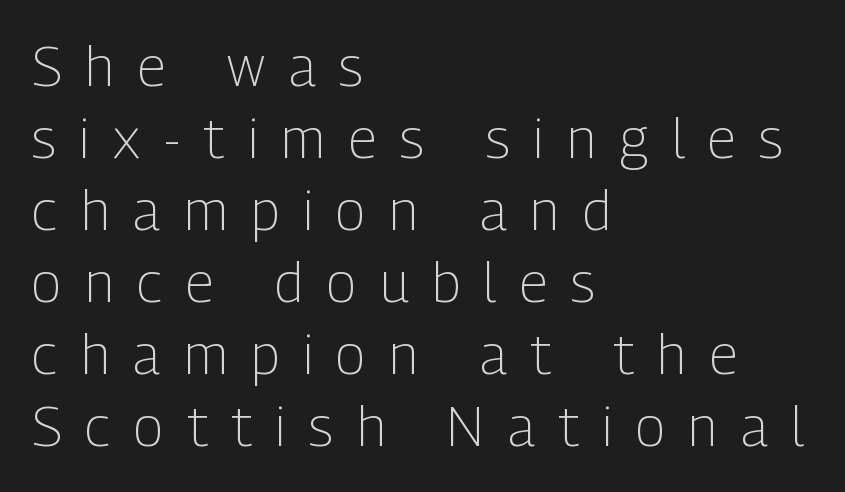
The image shows 55 px light, condensed sans-serif type, upright; set left-aligned, normal line spacing (1.31x), unusually wide letter spacing (+0.43 em), not underlined; low stroke contrast and a medium x-height.
